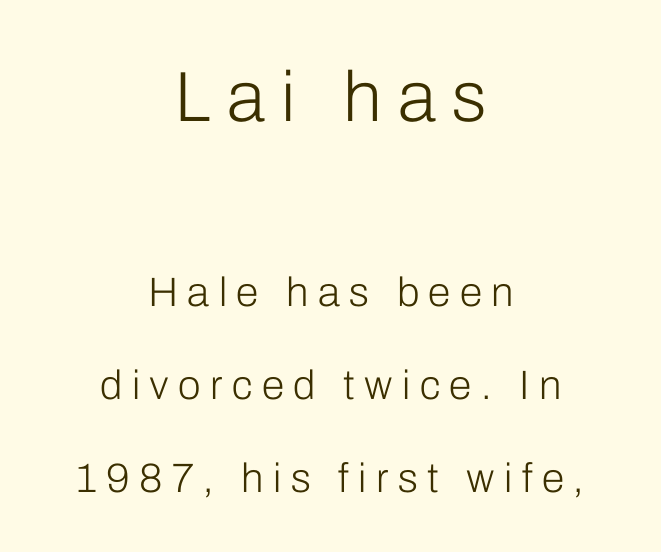
{"serif": "no", "italic": "no", "bold": "no", "weight": "light", "width": "normal", "stroke_contrast": "low", "x_height": "medium", "monospaced": "no", "underline": "no", "align": "center", "line_spacing": "loose", "line_spacing_ratio": 2.27, "letter_spacing": "wide", "letter_spacing_em": 0.23, "larger_block": "first", "size_ratio": 1.73, "glyph_px": 71}
